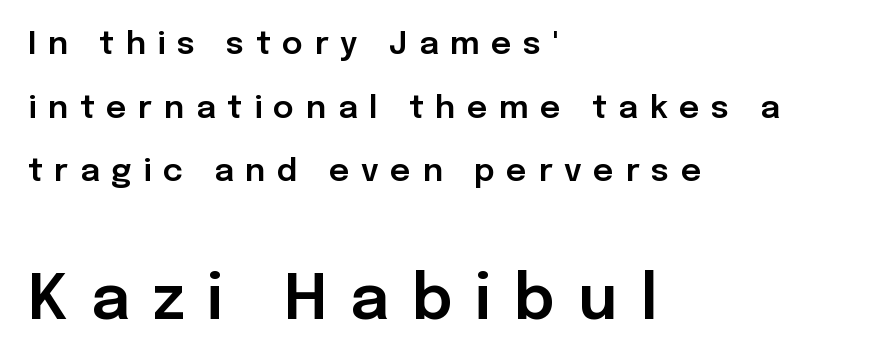
Q: Is the text italic (slanted)? A: No, it is upright.
Q: Is the typeface a serif or a sans-serif typeface? A: Sans-serif.
Q: Is the text underlined? A: No.
Q: How is the paragraph aligned? A: Left-aligned.
Q: Is the spacing between letters normal or unusually wide? A: Unusually wide.
Q: Is the spacing between lines tight, normal or loose? A: Loose.
Q: Which block of text is set in a larger size, the first (top) or the second (bottom)? A: The second (bottom) one.
Q: Width (condensed, normal, or wide)? A: Normal.
Q: Stroke contrast? A: Low.
Q: x-height? A: Medium.
Q: Monospaced? A: No.
